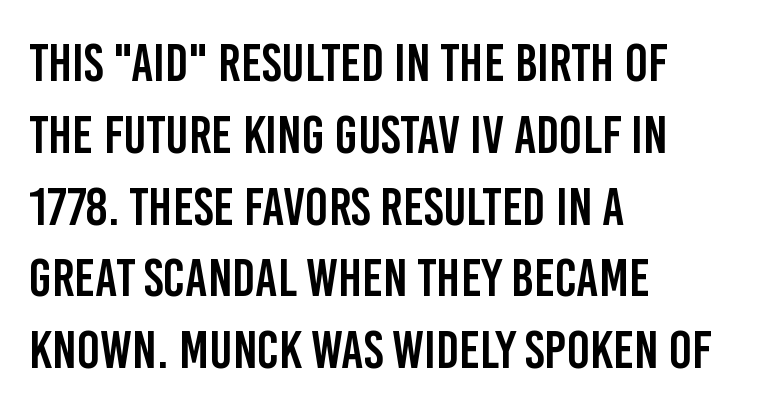
The string is rendered with underlining switched off. Baseline-to-baseline distance is the conventional proportion of letter height. Inter-character spacing is left at the font's built-in metrics. Short and long lines alike share a common starting point at left. Looks like regular typesetting: each glyph gets only the width it needs. Serifs: no, the terminals of the letterforms are clean.
